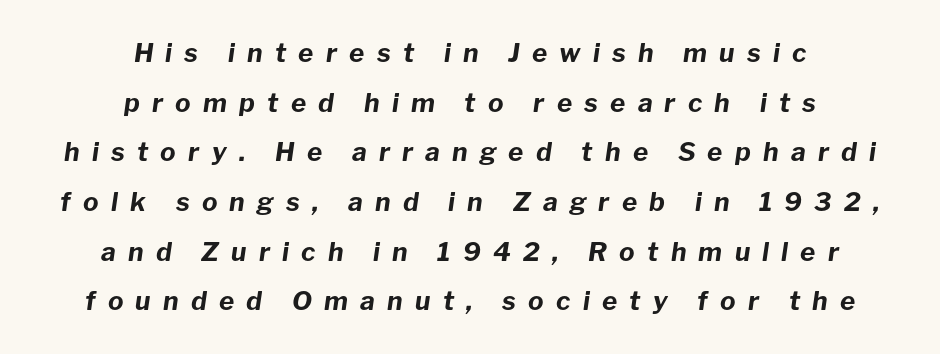
{"italic": "yes", "lean": "right", "slant_degrees": 8, "bold": "yes", "underline": "no", "align": "center", "line_spacing": "loose", "line_spacing_ratio": 1.91, "letter_spacing": "wide", "letter_spacing_em": 0.47, "glyph_px": 26}
